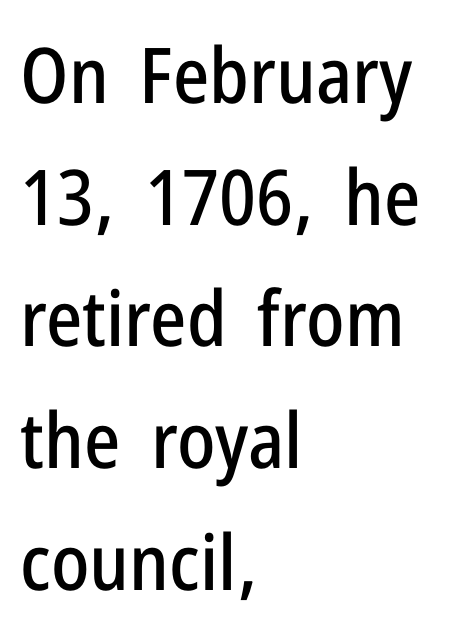
{"serif": "no", "italic": "no", "width": "condensed", "stroke_contrast": "low", "x_height": "medium", "monospaced": "no", "underline": "no", "align": "left", "line_spacing": "normal", "line_spacing_ratio": 1.58, "letter_spacing": "normal", "letter_spacing_em": 0.0, "glyph_px": 77}
